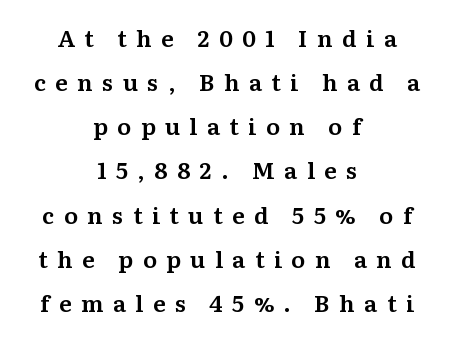
The gaps between neighbouring characters are conspicuously large. This block would shrink considerably if given ordinary leading; it's expanded now. Letters rest on an invisible, unmarked baseline. Do the letters lean? They stand straight. Alignment: centered.
